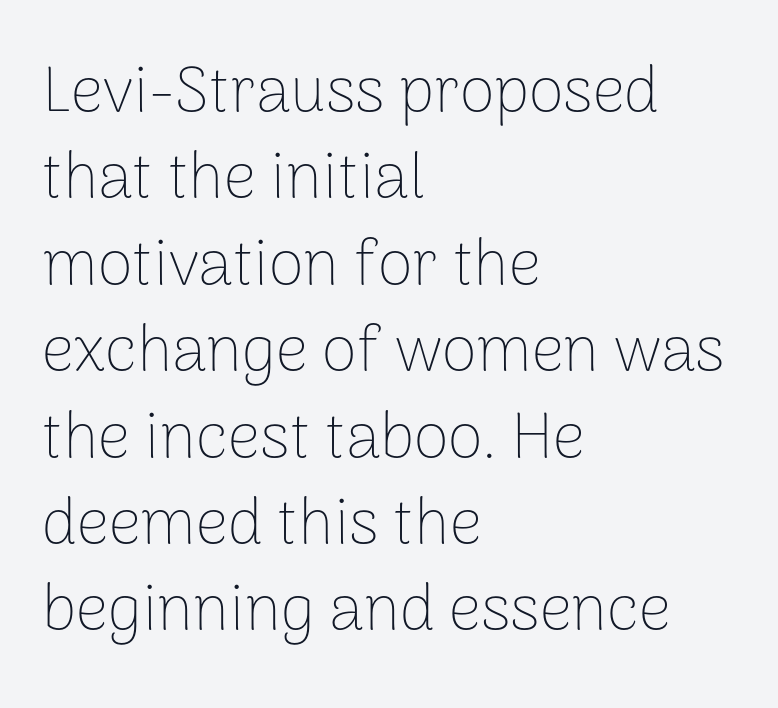
The lines sit at an ordinary, default distance from one another. A typesetter would call this zero additional tracking. Posture: straight, roman, zero tilt. Font category for this specimen: sans-serif. The setting favours the left margin, as ordinary paragraphs usually do.
